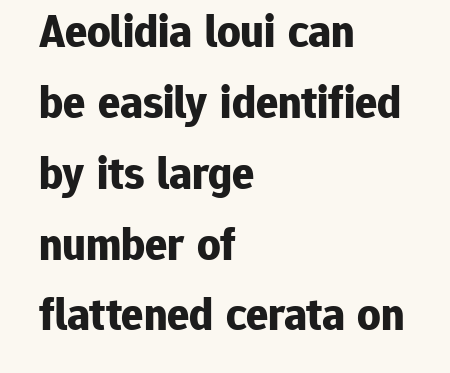
What weight is shown? A full bold with thick strokes. Here the glyphs are tracked normally, forming tight word shapes. The letters carry no serifs — their stems end cleanly without finishing strokes. The rag falls on the right side of this text block.
